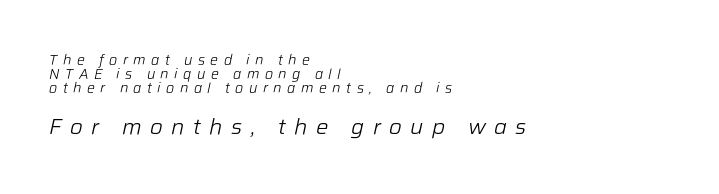
The image shows 22 px text type, italic (leaning right); set left-aligned, tight line spacing (1.01x), unusually wide letter spacing (+0.39 em), not underlined; the second (bottom) block is 1.57x larger.
